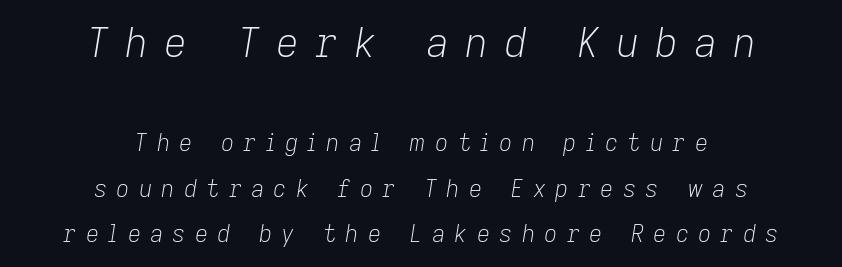
The face used here is proportionally spaced, like ordinary book or web type. Rendered with sloped, italic letterforms. Stems and bowls with no extra thickness — not bold. Of the two passages, the one on top uses the larger point size. These lines are centered, leaving both edges ragged. The specimen omits any rule beneath the text block's lines.
